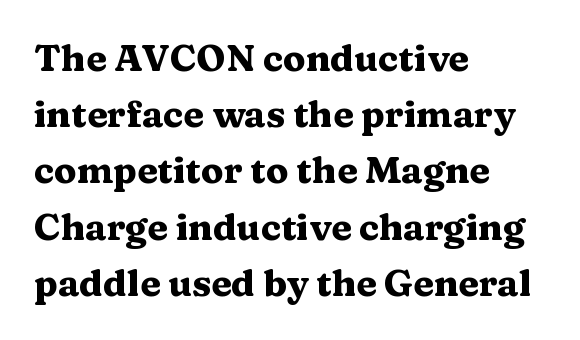
The image shows 37 px heavy, wide serif type, upright; set left-aligned, normal line spacing (1.52x), normal letter spacing, not underlined; medium stroke contrast and a medium x-height.
